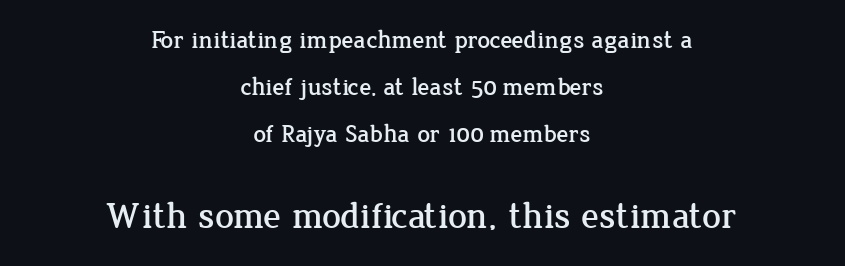
The image shows 37 px serif type, upright; set centered, line spacing 1.89x, normal letter spacing, not underlined; the second (bottom) block is 1.48x larger; low stroke contrast and a medium x-height.
